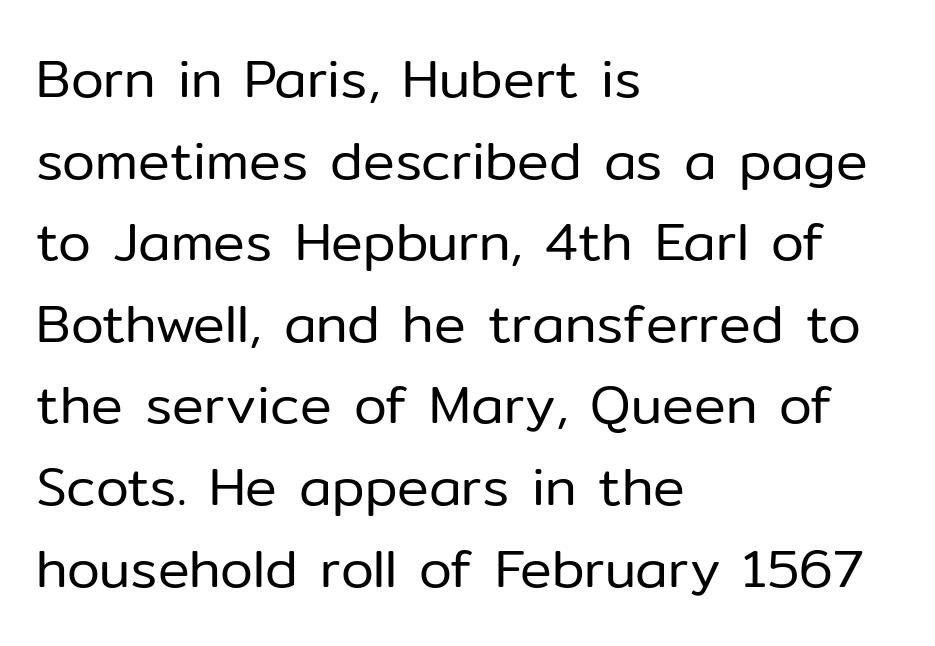
Q: Is the text bold? A: No.
Q: Is the text italic (slanted)? A: No, it is upright.
Q: Is the typeface a serif or a sans-serif typeface? A: Sans-serif.
Q: Is the text underlined? A: No.
Q: How is the paragraph aligned? A: Left-aligned.
Q: Is the spacing between letters normal or unusually wide? A: Normal.
Q: Is the spacing between lines tight, normal or loose? A: Normal.
Q: Width (condensed, normal, or wide)? A: Normal.
Q: Stroke contrast? A: Low.
Q: x-height? A: Medium.
Q: Monospaced? A: No.
